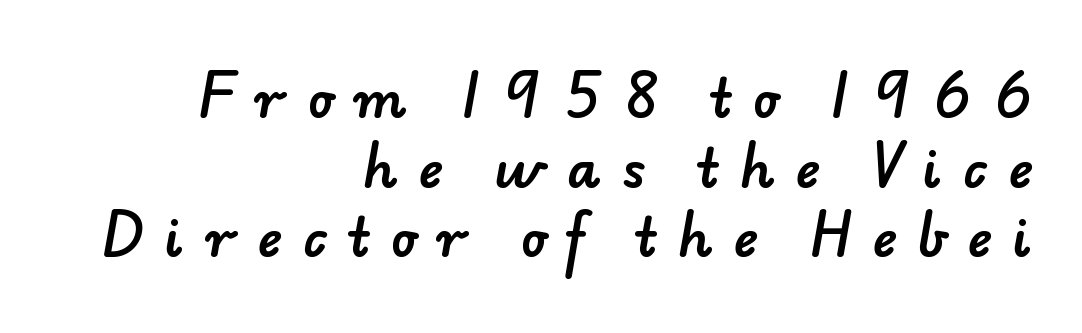
Q: Is the typeface a serif or a sans-serif typeface? A: Sans-serif.
Q: Is the text underlined? A: No.
Q: How is the paragraph aligned? A: Right-aligned.
Q: Is the spacing between letters normal or unusually wide? A: Unusually wide.
Q: Is the spacing between lines tight, normal or loose? A: Normal.
Q: Width (condensed, normal, or wide)? A: Normal.
Q: Stroke contrast? A: Low.
Q: x-height? A: Small.
Q: Monospaced? A: No.
